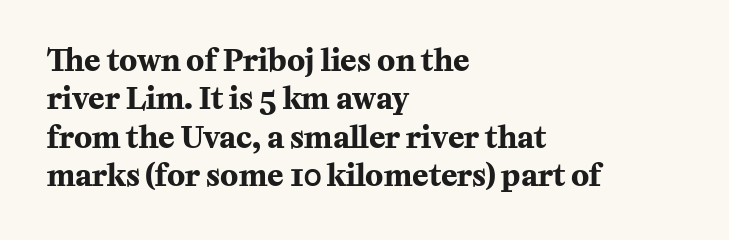
Q: Is the text bold? A: Yes.
Q: Is the text italic (slanted)? A: No, it is upright.
Q: Is the typeface a serif or a sans-serif typeface? A: Serif.
Q: Is the text underlined? A: No.
Q: How is the paragraph aligned? A: Left-aligned.
Q: Is the spacing between letters normal or unusually wide? A: Normal.
Q: Is the spacing between lines tight, normal or loose? A: Normal.
Q: Width (condensed, normal, or wide)? A: Normal.
Q: Stroke contrast? A: Medium.
Q: x-height? A: Medium.
Q: Monospaced? A: No.
